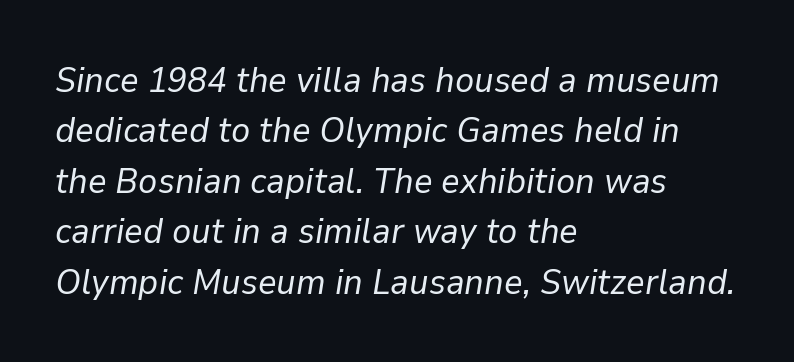
Q: Is the text bold? A: No.
Q: Is the text italic (slanted)? A: Yes, it leans right by about 9 degrees.
Q: Is the text underlined? A: No.
Q: How is the paragraph aligned? A: Left-aligned.
Q: Is the spacing between letters normal or unusually wide? A: Normal.
Q: Is the spacing between lines tight, normal or loose? A: Normal.
Q: Width (condensed, normal, or wide)? A: Normal.
Q: Stroke contrast? A: Low.
Q: x-height? A: Medium.
Q: Monospaced? A: No.
